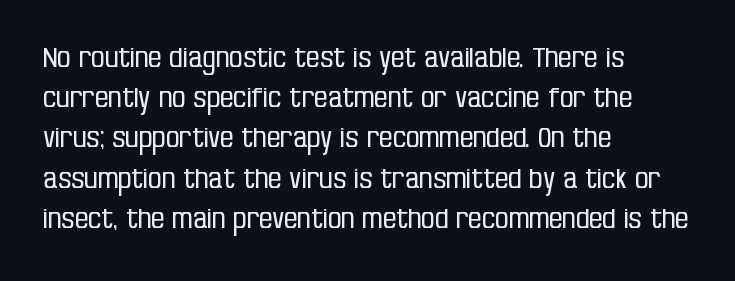
{"italic": "no", "bold": "no", "underline": "no", "align": "left", "line_spacing": "normal", "line_spacing_ratio": 1.49, "letter_spacing": "normal", "letter_spacing_em": 0.0, "glyph_px": 27}
